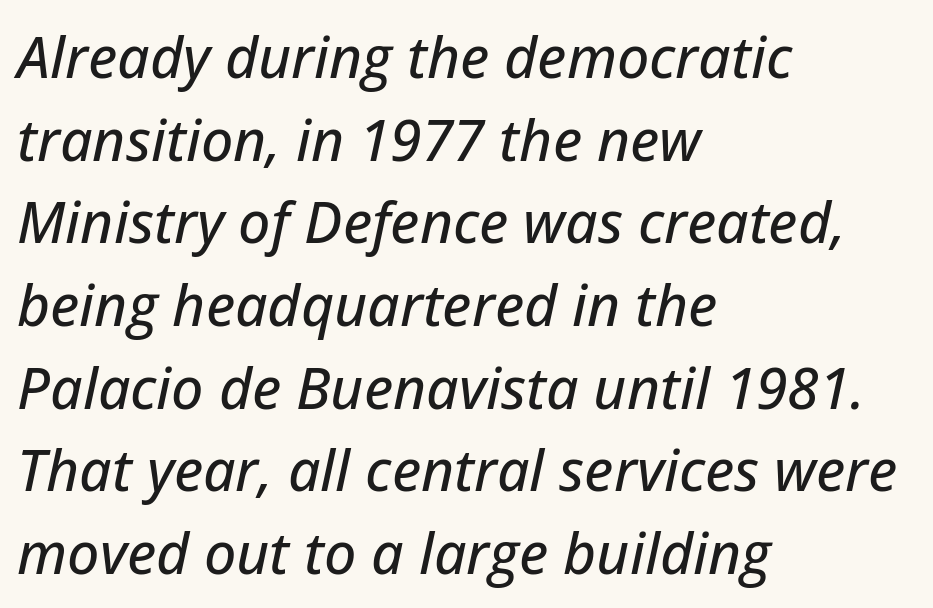
Observe the lean: these are italic letterforms. Looks like regular typesetting: each glyph gets only the width it needs. Vertically, the passage feels balanced, rows spaced as you'd expect. The passage shown is not underscored anywhere. This rendering leaves character spacing at its baseline value. Left-aligned paragraph, ragged on the right.
